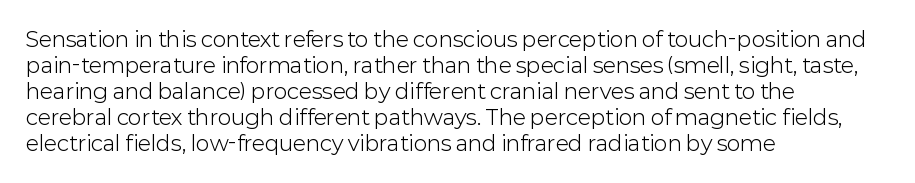
Q: Is the text bold? A: No.
Q: Is the text italic (slanted)? A: No, it is upright.
Q: Is the text underlined? A: No.
Q: How is the paragraph aligned? A: Left-aligned.
Q: Is the spacing between letters normal or unusually wide? A: Normal.
